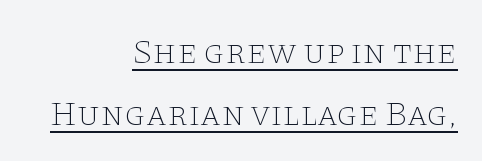
One-word summary of the alignment: right. The characters display serif detailing at their extremities. A quiet, ordinary-to-light weight characterises the typeface. You could call the tracking neutral — neither tight nor loose.
